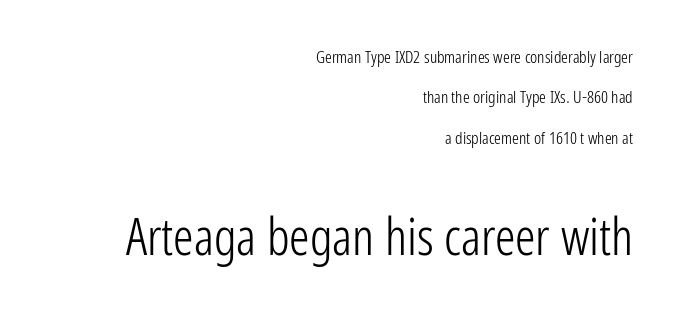
Q: Is the text bold? A: No.
Q: Is the text italic (slanted)? A: No, it is upright.
Q: Is the typeface a serif or a sans-serif typeface? A: Sans-serif.
Q: Is the text underlined? A: No.
Q: How is the paragraph aligned? A: Right-aligned.
Q: Is the spacing between letters normal or unusually wide? A: Normal.
Q: Is the spacing between lines tight, normal or loose? A: Loose.
Q: Which block of text is set in a larger size, the first (top) or the second (bottom)? A: The second (bottom) one.
Q: Width (condensed, normal, or wide)? A: Condensed.
Q: Stroke contrast? A: Low.
Q: x-height? A: Medium.
Q: Monospaced? A: No.
